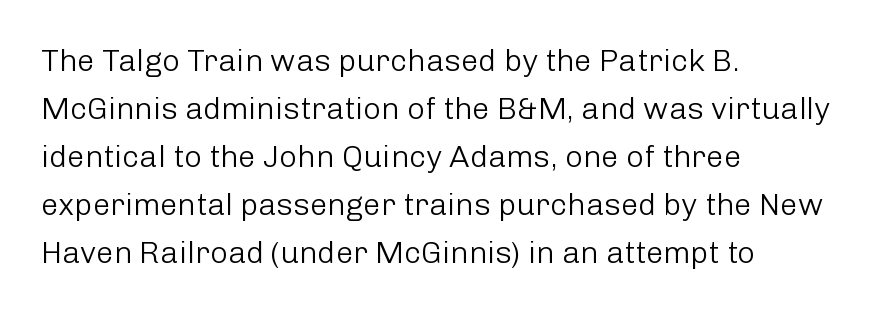
Q: Is the text bold? A: No.
Q: Is the text italic (slanted)? A: No, it is upright.
Q: Is the typeface a serif or a sans-serif typeface? A: Sans-serif.
Q: Is the text underlined? A: No.
Q: How is the paragraph aligned? A: Left-aligned.
Q: Is the spacing between letters normal or unusually wide? A: Normal.
Q: Is the spacing between lines tight, normal or loose? A: Normal.
Q: Width (condensed, normal, or wide)? A: Normal.
Q: Stroke contrast? A: Low.
Q: x-height? A: Medium.
Q: Monospaced? A: No.
